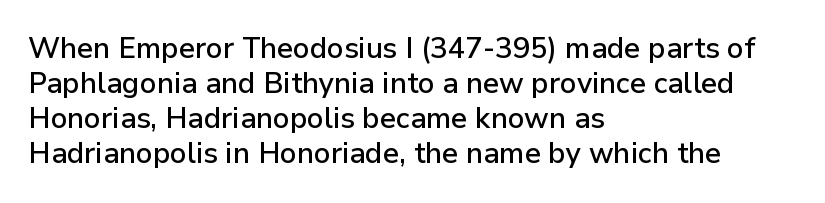
Notice how the stems are strictly vertical — no italics here. Character widths vary here, with narrow letters taking less room than wide ones. Letterform terminals end flat and unadorned throughout the passage. Observe the ordinary spacing: letters are neighbours, not strangers.
